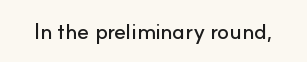
The image shows 22 px text type, upright; set normal letter spacing, not underlined.
